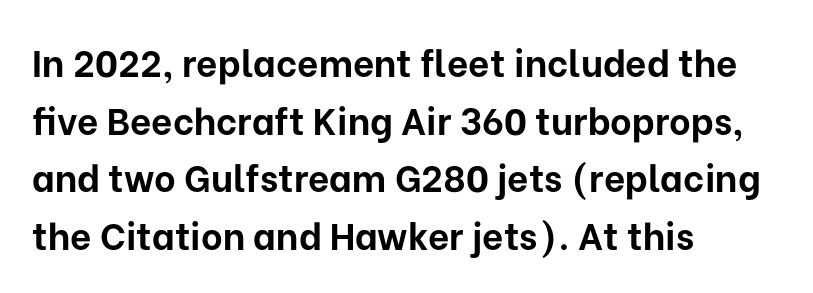
The image shows 37 px bold sans-serif type, upright; set left-aligned, normal line spacing (1.56x), normal letter spacing, not underlined; low stroke contrast and a medium x-height.
